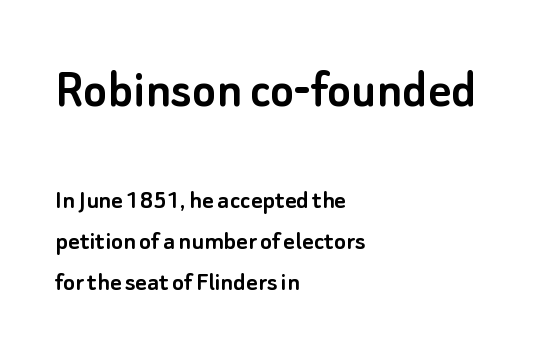
The image shows 56 px sans-serif type, upright; set left-aligned, normal line spacing (1.47x), normal letter spacing, not underlined; the first (top) block is 2.0x larger; low stroke contrast and a small x-height.
